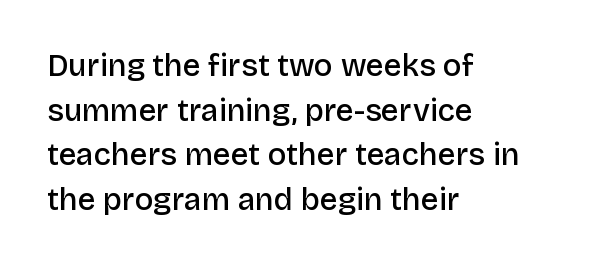
Q: Is the text bold? A: Semi-bold.
Q: Is the text italic (slanted)? A: No, it is upright.
Q: Is the typeface a serif or a sans-serif typeface? A: Sans-serif.
Q: Is the text underlined? A: No.
Q: How is the paragraph aligned? A: Left-aligned.
Q: Is the spacing between letters normal or unusually wide? A: Normal.
Q: Is the spacing between lines tight, normal or loose? A: Normal.
Q: Width (condensed, normal, or wide)? A: Normal.
Q: Stroke contrast? A: Low.
Q: x-height? A: Large.
Q: Monospaced? A: No.
